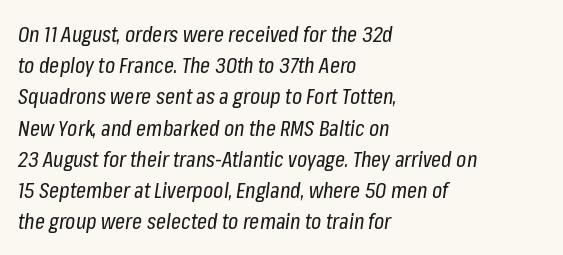
Q: Is the text bold? A: No.
Q: Is the text italic (slanted)? A: Yes, it leans right by about 8 degrees.
Q: Is the text underlined? A: No.
Q: How is the paragraph aligned? A: Left-aligned.
Q: Is the spacing between letters normal or unusually wide? A: Normal.
Q: Is the spacing between lines tight, normal or loose? A: Normal.
